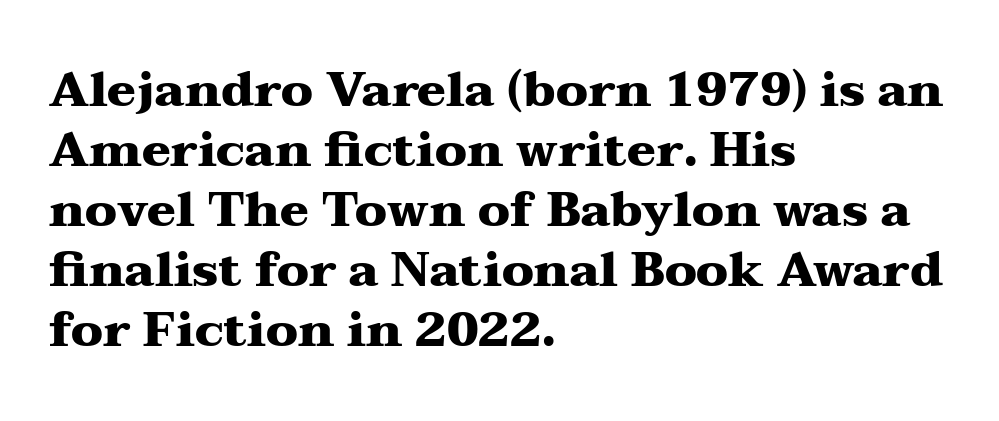
Q: Is the text bold? A: Yes.
Q: Is the text italic (slanted)? A: No, it is upright.
Q: Is the typeface a serif or a sans-serif typeface? A: Serif.
Q: Is the text underlined? A: No.
Q: How is the paragraph aligned? A: Left-aligned.
Q: Is the spacing between letters normal or unusually wide? A: Normal.
Q: Is the spacing between lines tight, normal or loose? A: Normal.
Q: Width (condensed, normal, or wide)? A: Wide.
Q: Stroke contrast? A: Medium.
Q: x-height? A: Medium.
Q: Monospaced? A: No.
